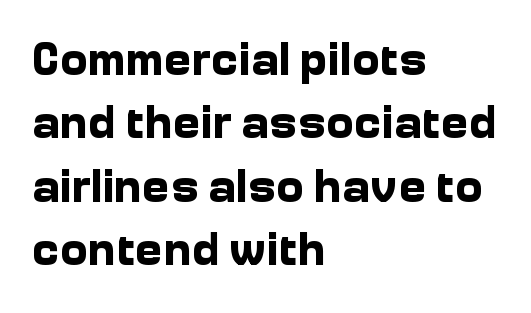
The image shows 47 px bold sans-serif type, upright; set left-aligned, normal line spacing (1.35x), normal letter spacing, not underlined; low stroke contrast and a medium x-height.
